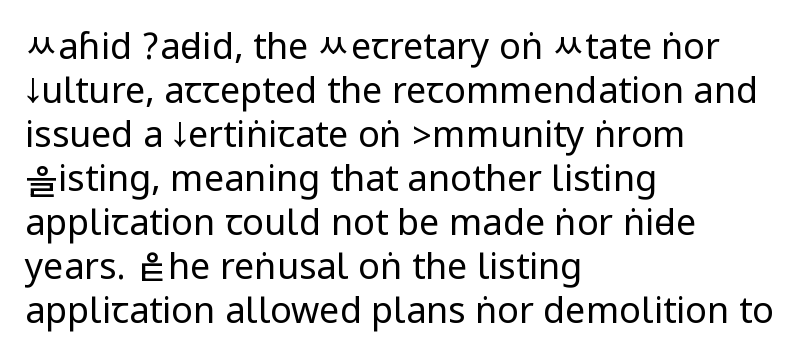
The image shows 36 px regular-weight, condensed sans-serif type, upright; set left-aligned, line spacing 1.22x, normal letter spacing, not underlined; low stroke contrast.
